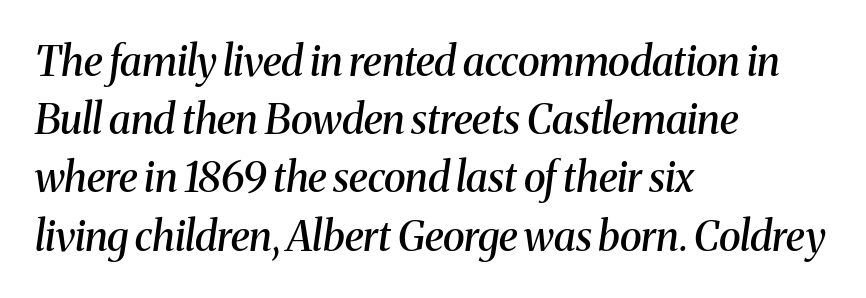
The image shows 41 px semibold serif type, italic (leaning right); set left-aligned, normal line spacing (1.42x), normal letter spacing, not underlined; medium stroke contrast and a medium x-height.
